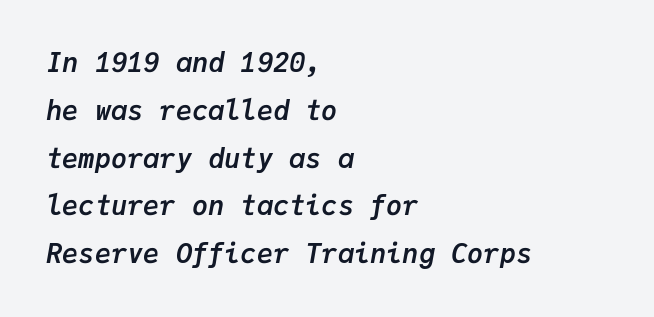
{"italic": "yes", "lean": "right", "slant_degrees": 9, "bold": "yes", "underline": "no", "align": "left", "line_spacing_ratio": 1.77, "letter_spacing": "normal", "letter_spacing_em": 0.0, "glyph_px": 27}
